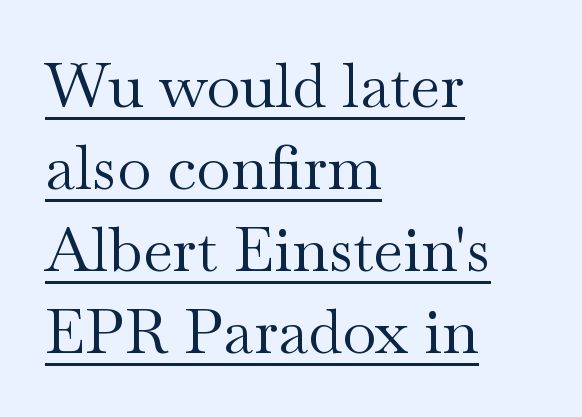
The cut favours lightness, reaching ordinary text weight at its darkest. Type style note: has serifs. Varying glyph widths throughout — classic text-font behaviour. Does extra space separate the letters? No, they use regular spacing. A rule runs beneath these lines of type. It's the straight-up-and-down kind of type.
